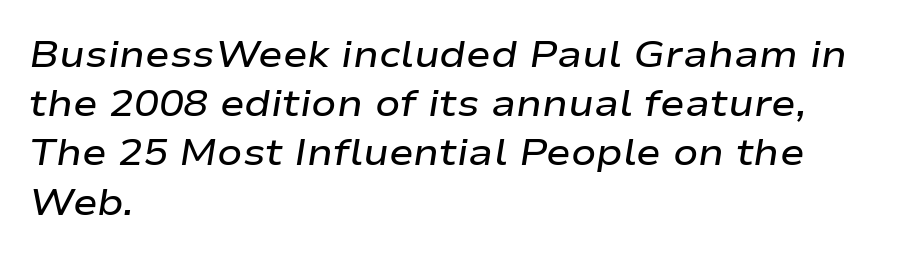
{"italic": "yes", "lean": "right", "slant_degrees": 9, "bold": "semi", "weight": "semibold", "width": "wide", "stroke_contrast": "low", "x_height": "medium", "monospaced": "no", "underline": "no", "align": "left", "line_spacing": "normal", "line_spacing_ratio": 1.33, "letter_spacing": "normal", "letter_spacing_em": 0.0, "glyph_px": 37}
